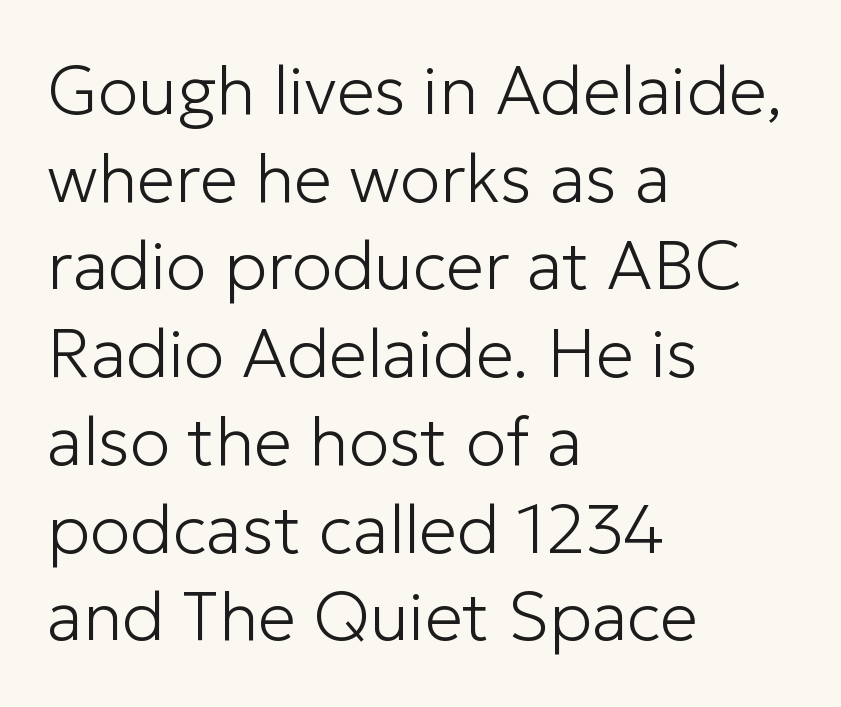
You can tell from the bare stems that sans-serif type was used. The face used here is rendered with its standard letterfit. The lines in this sample share a left origin and differ only in where they stop. What's the leading like? Ordinary, nothing unusual. Beneath every word, the page is bare.
